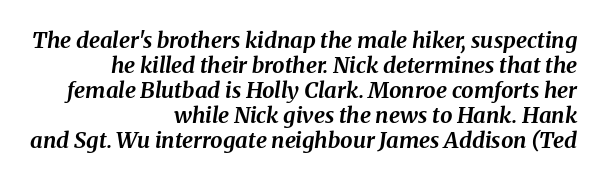
Look at the tracking — it's just the regular setting, nothing added. This rendering features lettering with no underline. Students, this is bold: see how much ink each stroke carries. Leading: reduced. The passage is arranged like a letterhead date or caption credit — flush right. Would a proofreader flag this as italicized? Yes.
